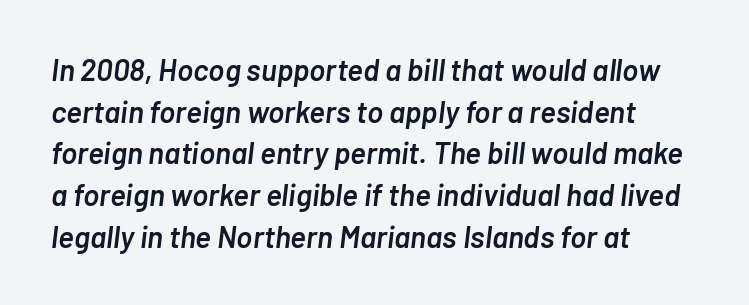
No word sits above an underline. Each letter keeps its own natural width here, so spacing adapts to shape. Stroke thickness is moderately raised; the sample reads as semibold. One glance says typical: line gaps are just what's usual. Compared with a centered layout, this one pins lines to the left instead.
